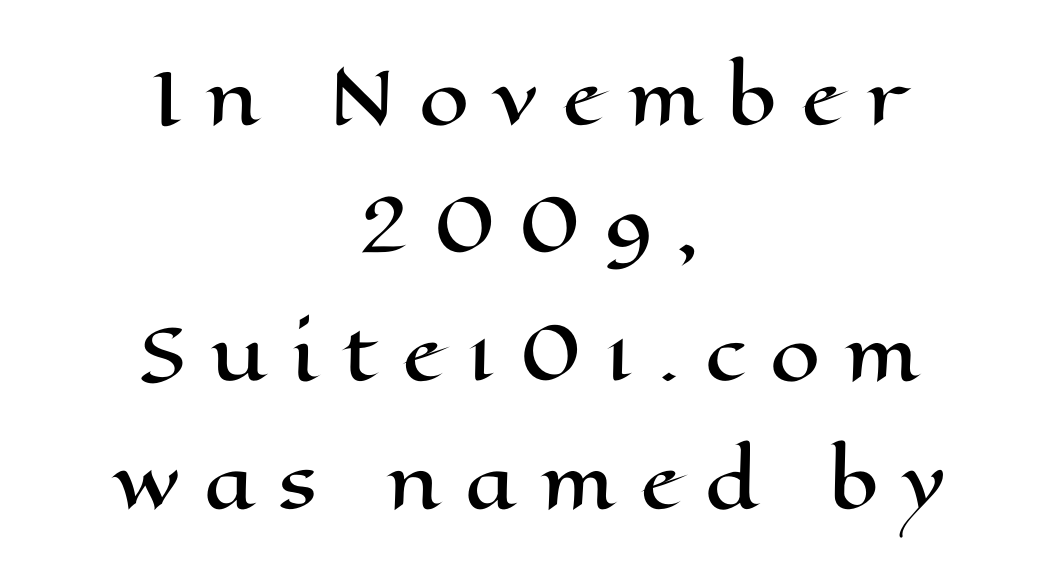
Q: Is the text italic (slanted)? A: No, it is upright.
Q: Is the text underlined? A: No.
Q: How is the paragraph aligned? A: Centered.
Q: Is the spacing between letters normal or unusually wide? A: Unusually wide.
Q: Width (condensed, normal, or wide)? A: Wide.
Q: Stroke contrast? A: High.
Q: x-height? A: Medium.
Q: Monospaced? A: No.
